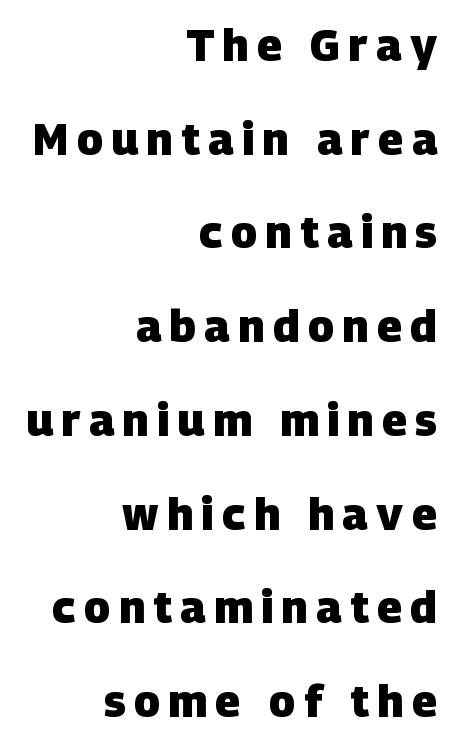
The image shows 44 px heavy sans-serif type; set right-aligned, loose line spacing (2.13x), not underlined; low stroke contrast and a large x-height.
